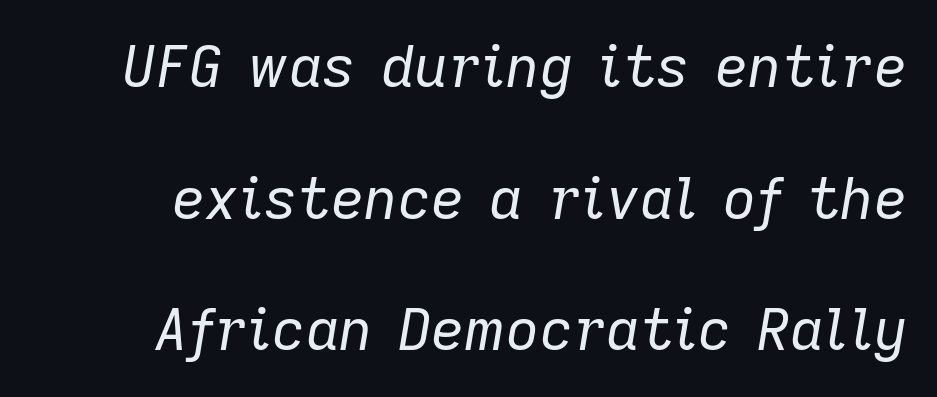
The image shows 58 px regular-weight type, italic (leaning right); set loose line spacing (2.27x), normal letter spacing, not underlined; low stroke contrast and a medium x-height.
